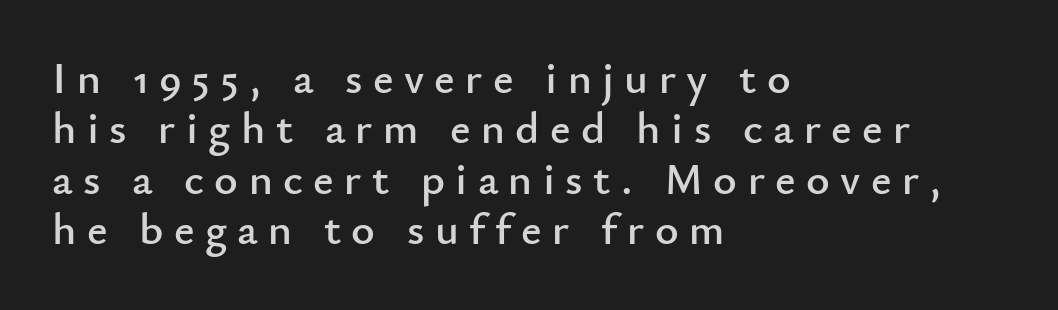
{"serif": "no", "italic": "no", "width": "normal", "stroke_contrast": "low", "x_height": "small", "monospaced": "no", "underline": "no", "align": "left", "line_spacing": "tight", "line_spacing_ratio": 1.12, "letter_spacing": "wide", "letter_spacing_em": 0.23, "glyph_px": 45}
